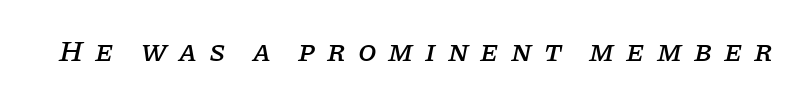
Q: Is the text italic (slanted)? A: Yes, it leans right by about 11 degrees.
Q: Is the typeface a serif or a sans-serif typeface? A: Serif.
Q: Is the text underlined? A: No.
Q: Is the spacing between letters normal or unusually wide? A: Unusually wide.
Q: Width (condensed, normal, or wide)? A: Normal.
Q: Stroke contrast? A: Low.
Q: x-height? A: Large.
Q: Monospaced? A: No.
